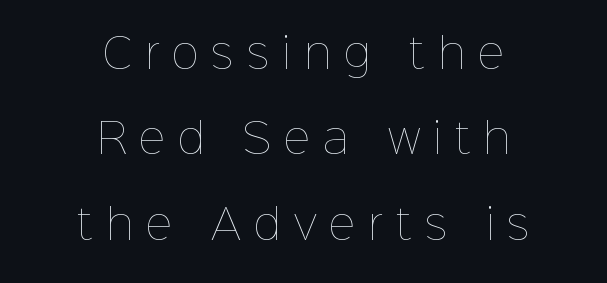
Q: Is the text bold? A: No.
Q: Is the text italic (slanted)? A: No, it is upright.
Q: Is the text underlined? A: No.
Q: How is the paragraph aligned? A: Centered.
Q: Is the spacing between letters normal or unusually wide? A: Unusually wide.
Q: Is the spacing between lines tight, normal or loose? A: Loose.
Q: Width (condensed, normal, or wide)? A: Normal.
Q: Stroke contrast? A: Low.
Q: x-height? A: Medium.
Q: Monospaced? A: No.
